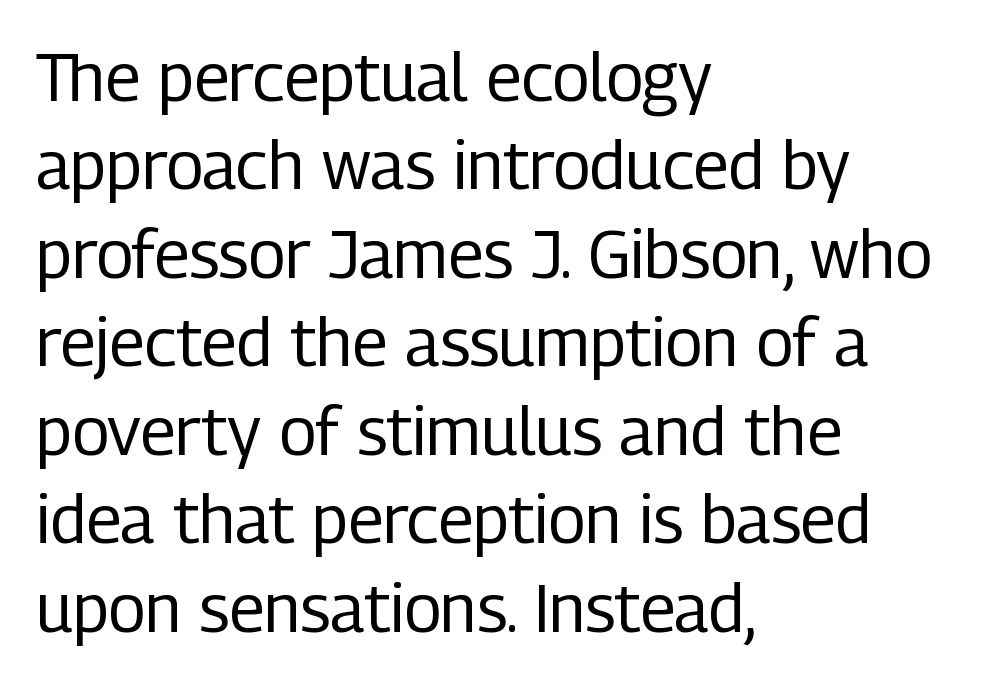
The lines sit at an ordinary, default distance from one another. These lines are rendered in a variable-pitch font. The glyphs are unaccompanied by any horizontal stroke below them. Ink coverage per letter is moderate at most.
